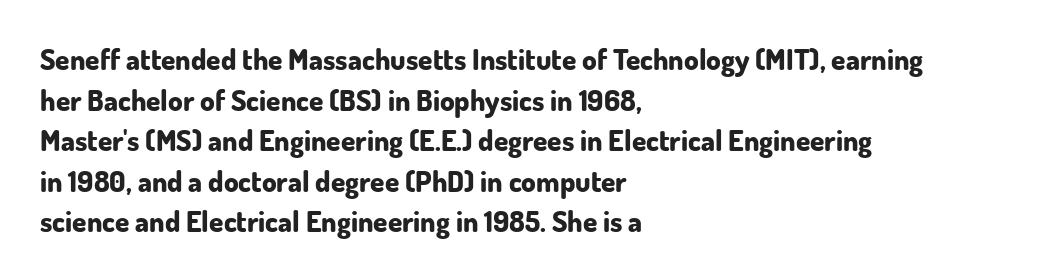
One glance says typical: line gaps are just what's usual. Examine the stroke ends and you'll find no serifs. How are the letters spaced? Ordinarily, with no added tracking. The ragged edge is on the right, which tells us the setting is flush left. Typographic density is high because the face is bold. Vertical strokes here are truly vertical.
